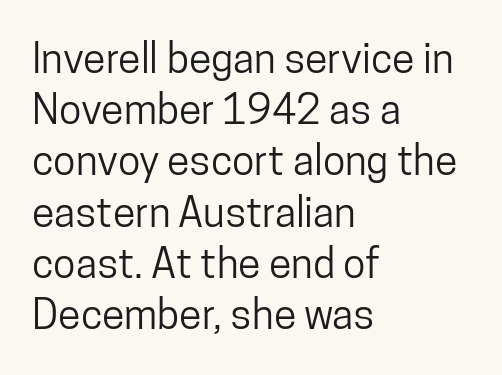
The image shows 41 px condensed sans-serif type, upright; set left-aligned, normal line spacing (1.25x), normal letter spacing, not underlined; low stroke contrast and a medium x-height.
